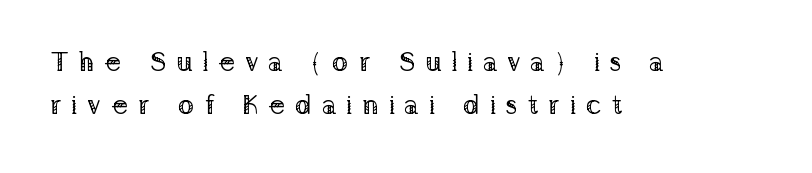
The gaps between neighbouring characters are conspicuously large. Serif or sans? Serif — the stroke terminals have little feet. These lines were composed using upright roman letters. Short and long lines alike share a common starting point at left.
